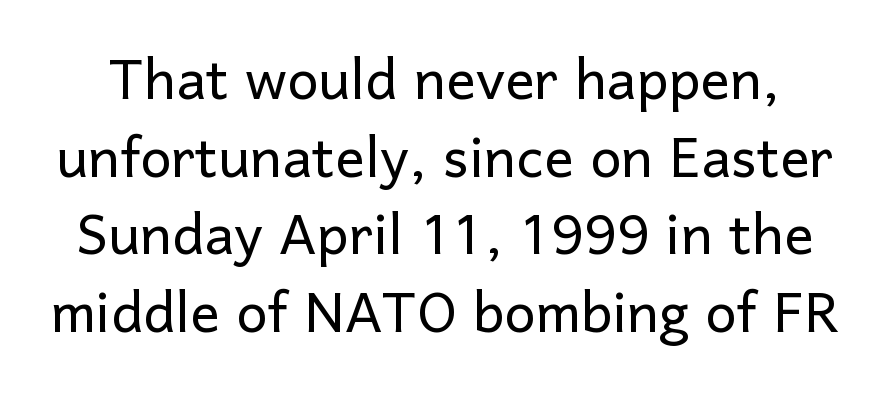
The image shows 74 px light sans-serif type, upright; set tight line spacing (1.05x), normal letter spacing, not underlined; low stroke contrast and a medium x-height.
